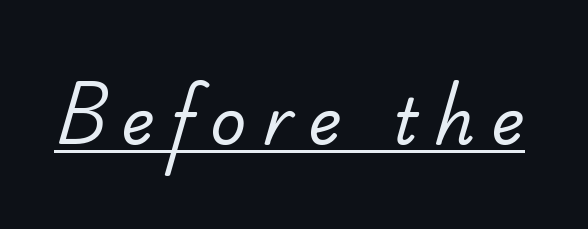
Q: Is the text bold? A: No.
Q: Is the typeface a serif or a sans-serif typeface? A: Serif.
Q: Is the text underlined? A: Yes.
Q: Is the spacing between letters normal or unusually wide? A: Unusually wide.
Q: Width (condensed, normal, or wide)? A: Normal.
Q: Stroke contrast? A: Low.
Q: x-height? A: Small.
Q: Monospaced? A: No.
